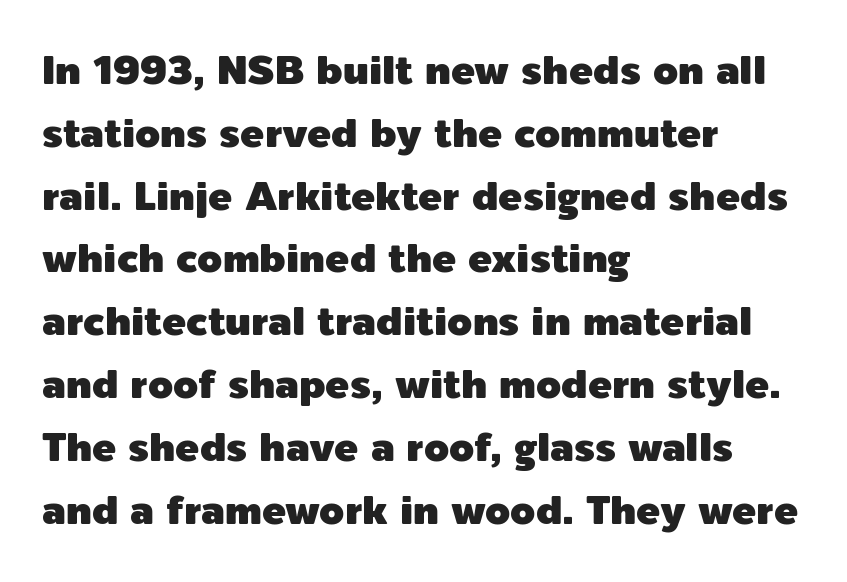
{"serif": "no", "italic": "no", "width": "normal", "x_height": "medium", "monospaced": "no", "underline": "no", "align": "left", "line_spacing": "normal", "line_spacing_ratio": 1.57, "letter_spacing": "normal", "letter_spacing_em": 0.0, "glyph_px": 40}
